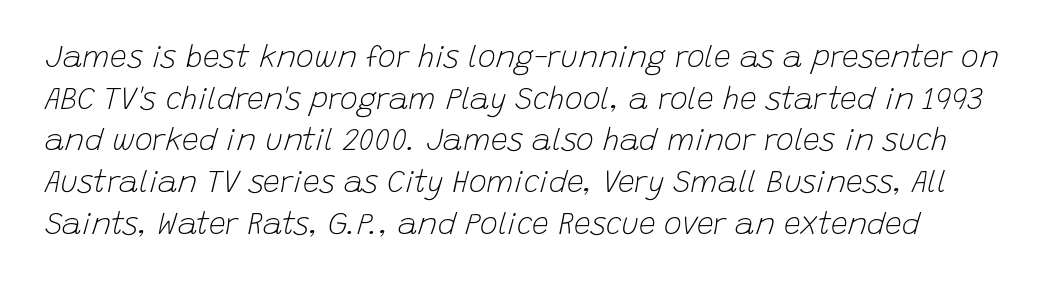
Is this a fixed-width face? No — the glyphs have proportional, varying widths. The font is comparable to plain body text, perhaps lighter. Observe the ordinary spacing: letters are neighbours, not strangers. Quick note: underline off. Every character sits at an angle, as italics do.
